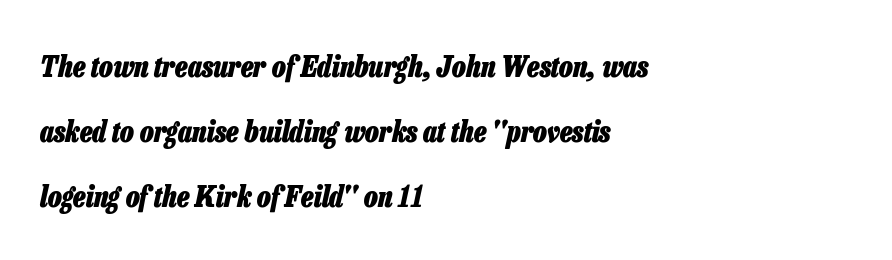
Q: Is the text bold? A: Yes.
Q: Is the text italic (slanted)? A: Yes, it leans right by about 13 degrees.
Q: Is the text underlined? A: No.
Q: How is the paragraph aligned? A: Left-aligned.
Q: Is the spacing between letters normal or unusually wide? A: Normal.
Q: Is the spacing between lines tight, normal or loose? A: Loose.
Q: Width (condensed, normal, or wide)? A: Condensed.
Q: Stroke contrast? A: Low.
Q: x-height? A: Medium.
Q: Monospaced? A: No.
